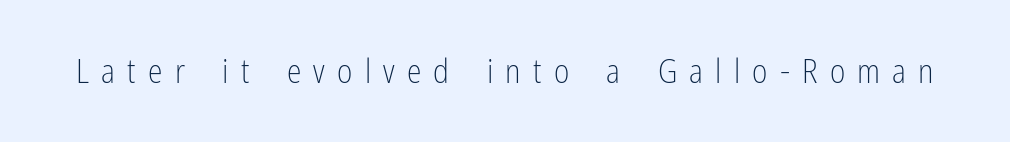
The image shows 33 px light, condensed sans-serif type, upright; set unusually wide letter spacing (+0.37 em), not underlined; low stroke contrast and a medium x-height.
